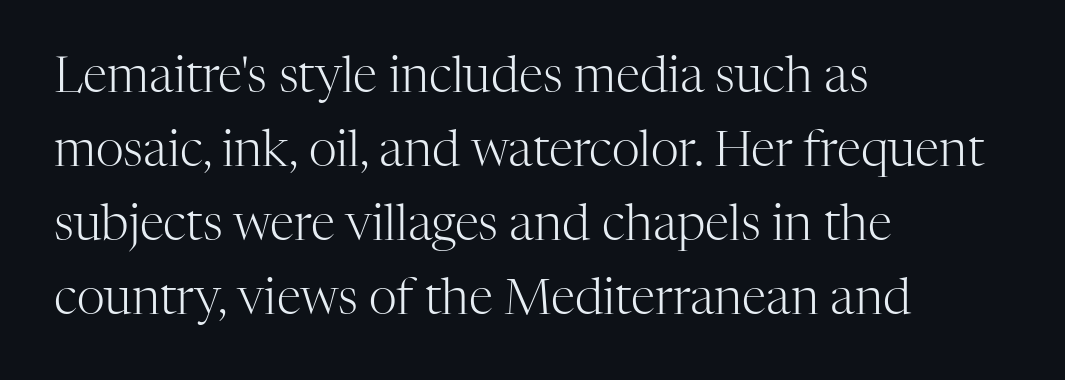
The image shows 49 px light serif type, upright; set left-aligned, normal line spacing (1.51x), normal letter spacing, not underlined; high stroke contrast and a medium x-height.
